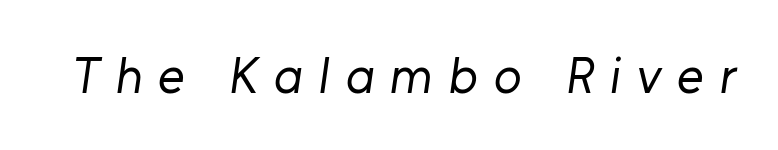
{"serif": "no", "bold": "no", "weight": "regular", "width": "normal", "stroke_contrast": "low", "x_height": "medium", "monospaced": "no", "underline": "no", "letter_spacing": "wide", "letter_spacing_em": 0.31, "glyph_px": 51}
